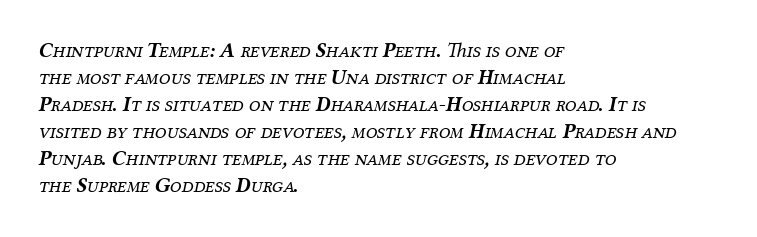
The image shows 21 px text type, italic (leaning right); set left-aligned, normal line spacing (1.29x), normal letter spacing, not underlined.
